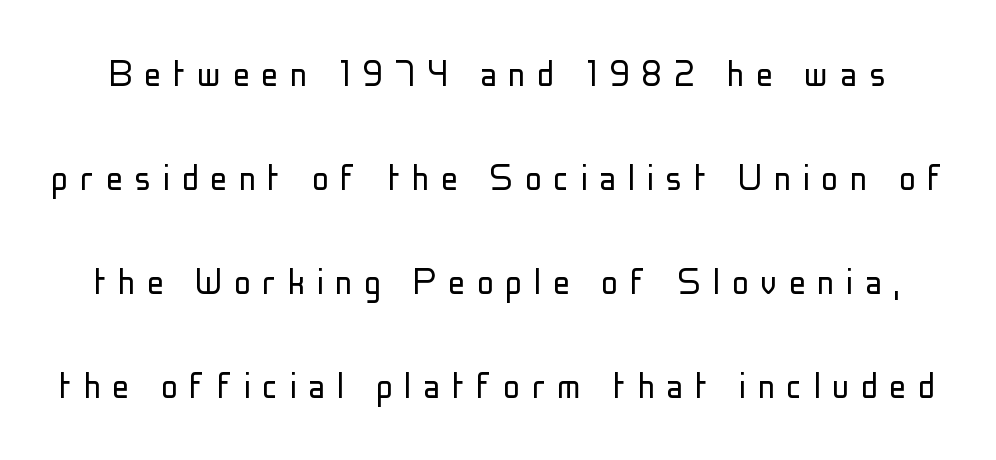
The image shows 42 px light, condensed sans-serif type, upright; set loose line spacing (2.48x), unusually wide letter spacing (+0.28 em), not underlined; low stroke contrast and a medium x-height.
